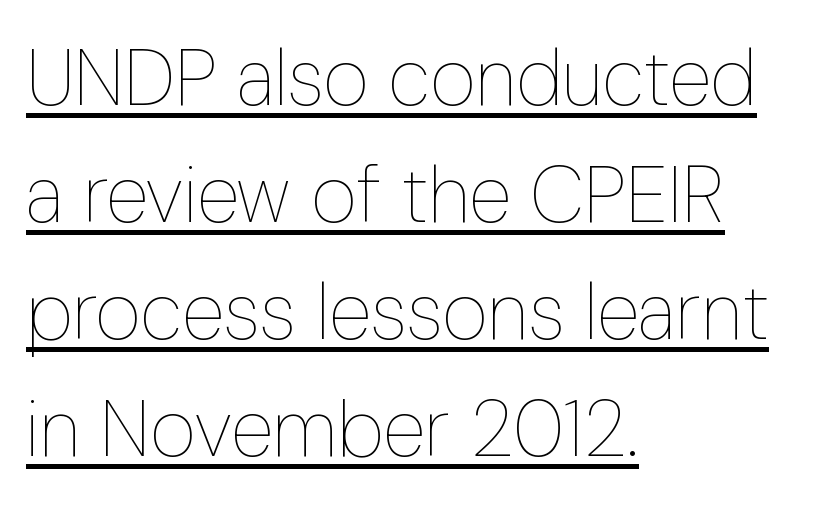
Q: Is the text bold? A: No.
Q: Is the text italic (slanted)? A: No, it is upright.
Q: Is the text underlined? A: Yes.
Q: How is the paragraph aligned? A: Left-aligned.
Q: Is the spacing between letters normal or unusually wide? A: Normal.
Q: Is the spacing between lines tight, normal or loose? A: Normal.
Q: Width (condensed, normal, or wide)? A: Condensed.
Q: Stroke contrast? A: Low.
Q: x-height? A: Medium.
Q: Monospaced? A: No.
